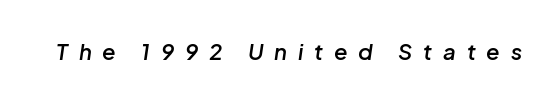
The image shows 22 px text type, italic (leaning right); set unusually wide letter spacing (+0.49 em), not underlined.
